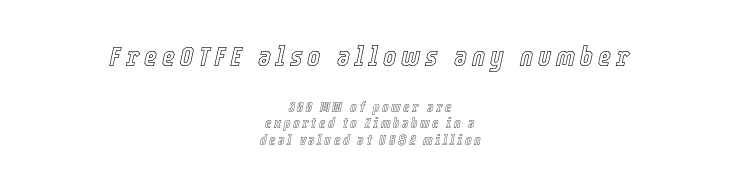
The image shows 28 px condensed type, italic (leaning right); set centered, line spacing 1.19x, not underlined; the first (top) block is 2.0x larger; a medium x-height.
